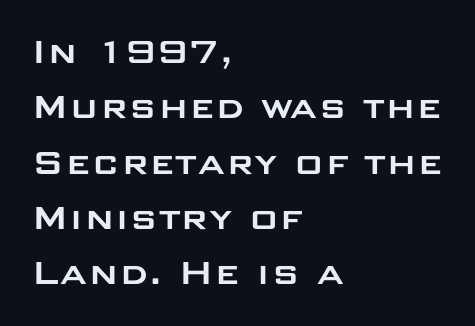
{"serif": "no", "italic": "no", "width": "wide", "stroke_contrast": "low", "x_height": "large", "monospaced": "no", "underline": "no", "align": "left", "line_spacing": "normal", "line_spacing_ratio": 1.35, "letter_spacing": "normal", "letter_spacing_em": 0.0, "glyph_px": 41}
